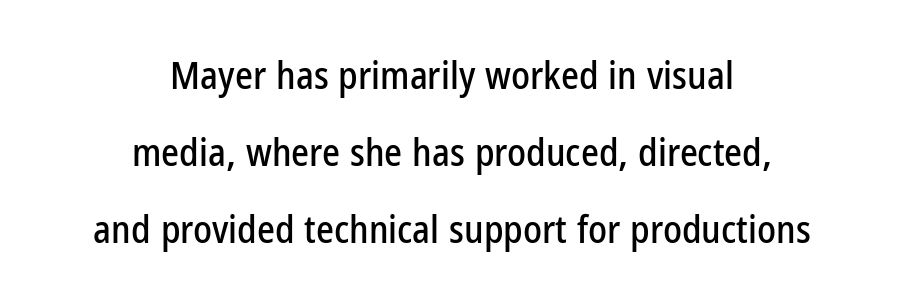
{"serif": "no", "italic": "no", "width": "condensed", "stroke_contrast": "low", "x_height": "medium", "monospaced": "no", "underline": "no", "align": "center", "line_spacing": "loose", "line_spacing_ratio": 2.02, "letter_spacing": "normal", "letter_spacing_em": 0.0, "glyph_px": 38}
